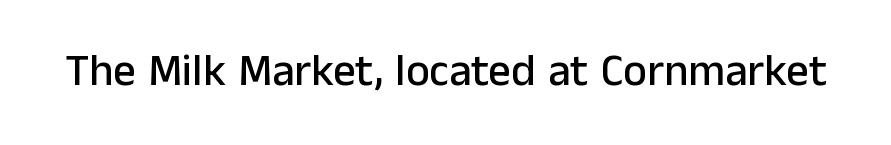
Examine the stroke ends and you'll find no serifs. The letters sit at their default tracking, neither squeezed nor spread. A typesetter would call this proportional, since set widths differ per character. Vertical strokes here are truly vertical. Underlining? Definitely not there.
